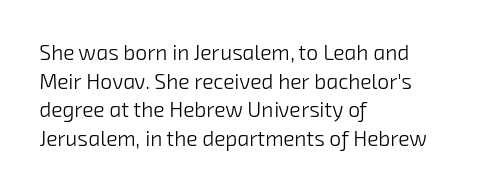
The image shows 21 px text type; set left-aligned, normal line spacing (1.36x), normal letter spacing, not underlined.
